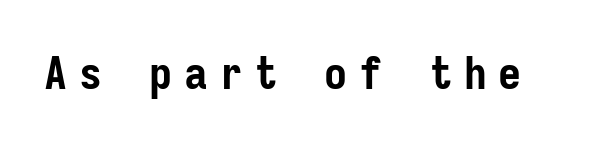
Q: Is the text bold? A: Yes.
Q: Is the text italic (slanted)? A: No, it is upright.
Q: Is the typeface a serif or a sans-serif typeface? A: Sans-serif.
Q: Is the text underlined? A: No.
Q: Is the spacing between letters normal or unusually wide? A: Unusually wide.
Q: Width (condensed, normal, or wide)? A: Condensed.
Q: Stroke contrast? A: Low.
Q: x-height? A: Medium.
Q: Monospaced? A: Yes.
